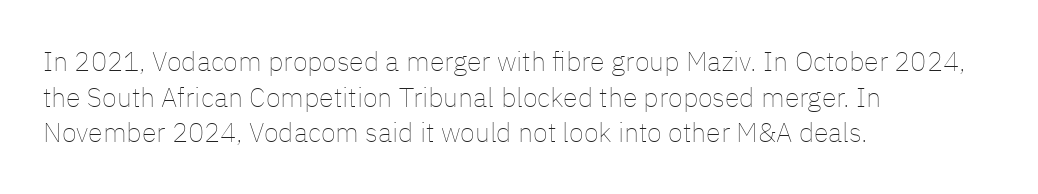
Notice how descenders clear the ascenders below comfortably — that's standard leading. Rule under the text: the space is simply empty. This rendering uses left alignment, leaving the right contour irregular. The type sits square on the baseline with zero lean. The font sits on the lighter half of the weight spectrum, regular included. The gaps between neighbouring characters are ordinary and unremarkable.
